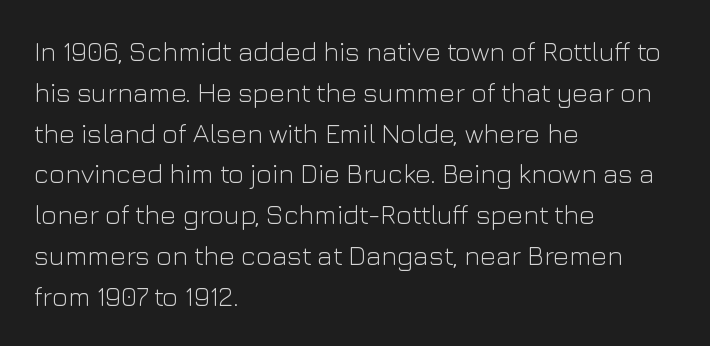
{"italic": "no", "bold": "no", "underline": "no", "align": "left", "line_spacing": "normal", "line_spacing_ratio": 1.51, "letter_spacing": "normal", "letter_spacing_em": 0.0, "glyph_px": 27}
